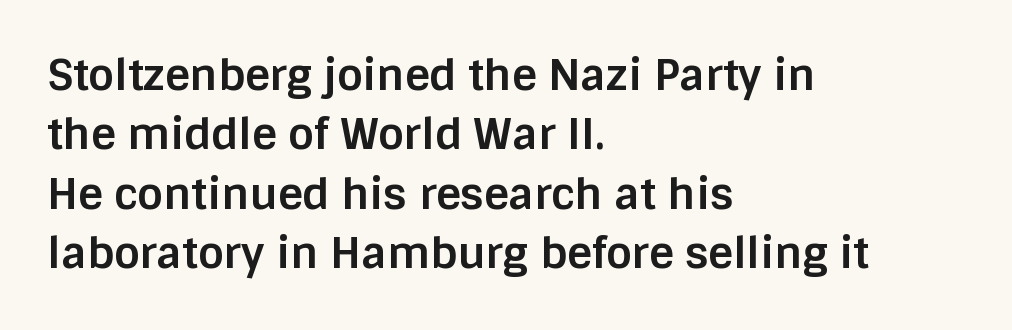
{"serif": "no", "italic": "no", "bold": "yes", "weight": "bold", "width": "normal", "stroke_contrast": "low", "x_height": "large", "monospaced": "no", "underline": "no", "align": "left", "line_spacing": "normal", "line_spacing_ratio": 1.38, "letter_spacing": "normal", "letter_spacing_em": 0.0, "glyph_px": 43}
